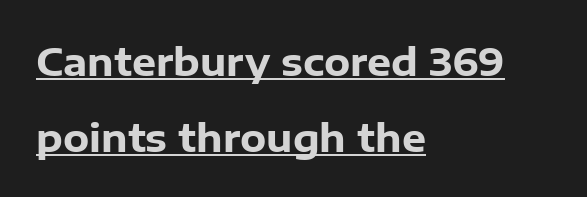
These lines are rendered in a variable-pitch font. The type is set solid horizontally, with unmodified tracking. A typographer would call this underscored text. To sum up the face: it is a sans, with no serifs.
